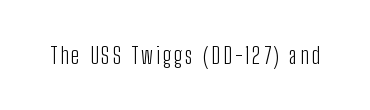
{"italic": "no", "bold": "no", "underline": "no", "glyph_px": 23}
